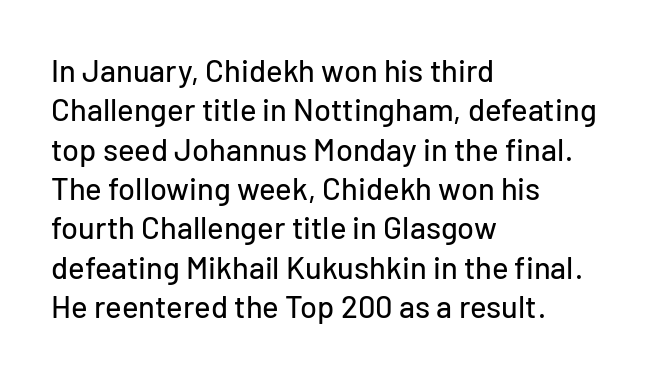
Horizontal bands of white between lines are of average thickness. In terms of letterform style, serifs are entirely absent. Notice how the passage keeps a crisp vertical edge on the left only. Is there any slant? The stems are plumb. There is no visible air inserted between adjacent glyphs. The passage shown is typed in a proportional face where columns would drift.
